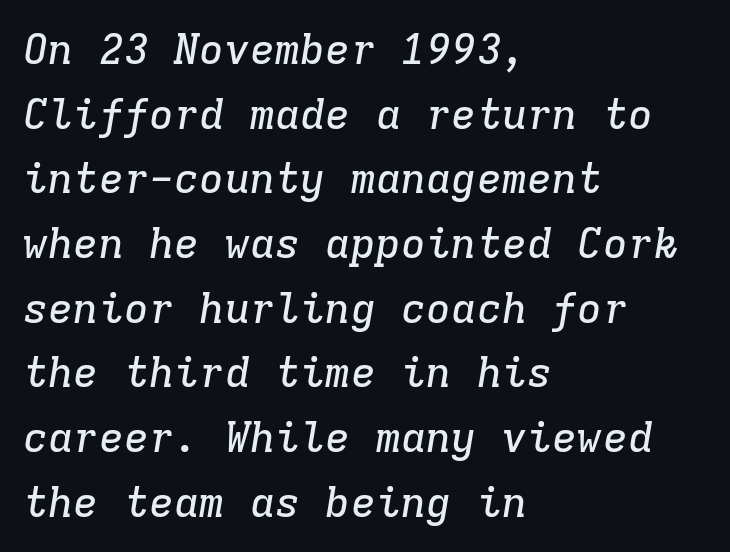
Here the designer chose a console-style face with uniform glyph widths. The glyphs are unaccompanied by any horizontal stroke below them. The vertical gap from one line to the next is medium. Left-aligned paragraph, ragged on the right. Does the lettering tilt? It does — this is italic.
